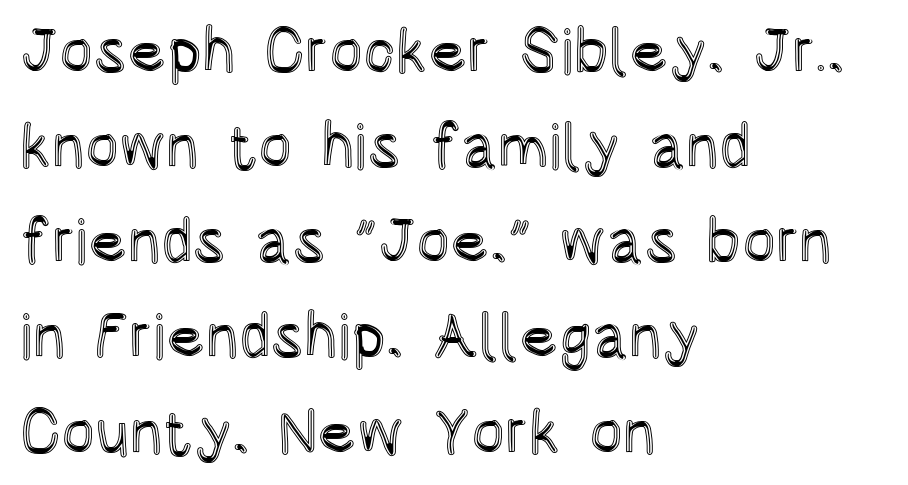
The image shows 63 px condensed type, upright; set left-aligned, normal line spacing (1.51x), normal letter spacing, not underlined; a large x-height.
